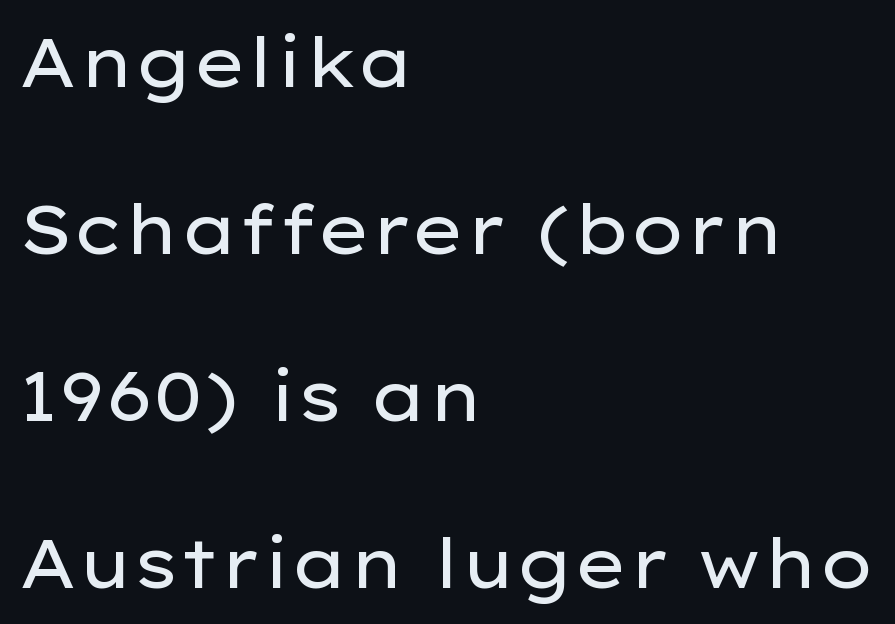
{"serif": "no", "italic": "no", "bold": "no", "weight": "regular", "width": "wide", "stroke_contrast": "low", "x_height": "medium", "monospaced": "no", "underline": "no", "align": "left", "line_spacing": "loose", "line_spacing_ratio": 2.42, "letter_spacing": "normal", "letter_spacing_em": 0.0, "glyph_px": 69}
